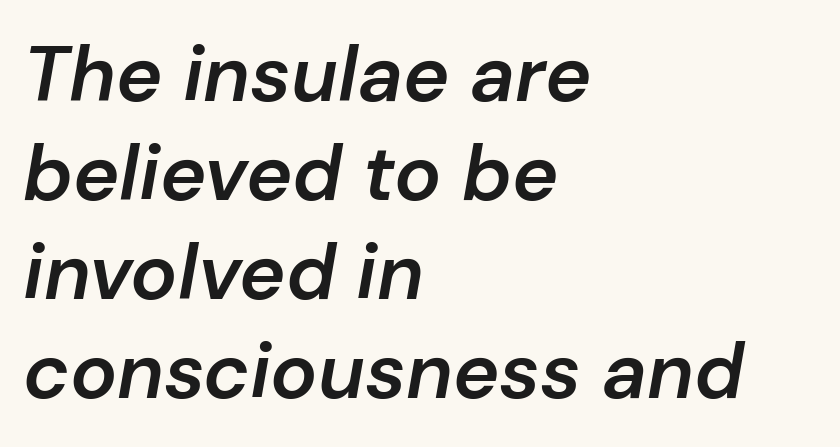
Q: Is the text bold? A: Semi-bold.
Q: Is the text italic (slanted)? A: Yes, it leans right by about 10 degrees.
Q: Is the text underlined? A: No.
Q: How is the paragraph aligned? A: Left-aligned.
Q: Is the spacing between letters normal or unusually wide? A: Normal.
Q: Is the spacing between lines tight, normal or loose? A: Normal.
Q: Width (condensed, normal, or wide)? A: Normal.
Q: Stroke contrast? A: Low.
Q: x-height? A: Medium.
Q: Monospaced? A: No.
